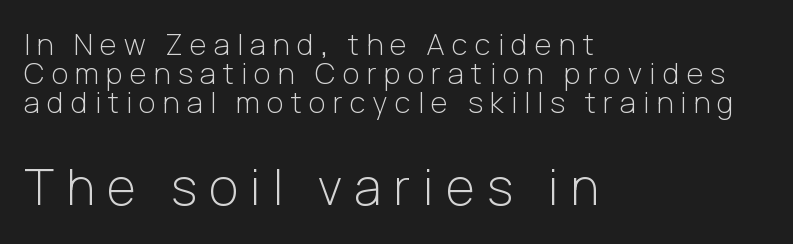
The image shows 50 px light sans-serif type, upright; set left-aligned, tight line spacing (1.0x), unusually wide letter spacing (+0.25 em), not underlined; the second (bottom) block is 1.72x larger; low stroke contrast and a medium x-height.
